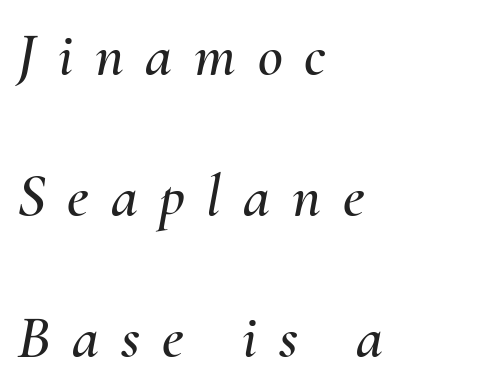
The image shows 61 px text type, italic (leaning right); set left-aligned, loose line spacing (2.31x), unusually wide letter spacing (+0.36 em), not underlined; medium stroke contrast and a small x-height.
